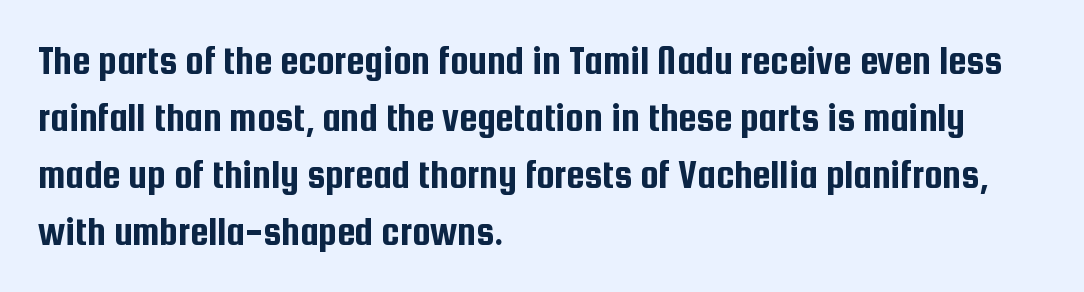
Q: Is the text italic (slanted)? A: No, it is upright.
Q: Is the typeface a serif or a sans-serif typeface? A: Sans-serif.
Q: Is the text underlined? A: No.
Q: How is the paragraph aligned? A: Left-aligned.
Q: Is the spacing between letters normal or unusually wide? A: Normal.
Q: Is the spacing between lines tight, normal or loose? A: Normal.
Q: Width (condensed, normal, or wide)? A: Condensed.
Q: Stroke contrast? A: Low.
Q: x-height? A: Medium.
Q: Monospaced? A: No.
